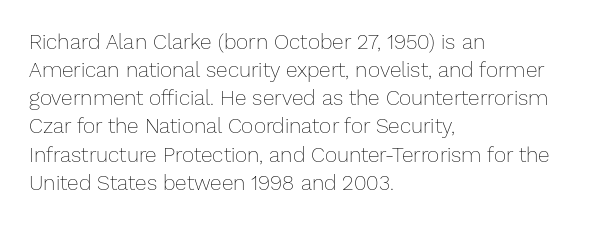
{"italic": "no", "bold": "no", "underline": "no", "align": "left", "line_spacing": "normal", "line_spacing_ratio": 1.34, "letter_spacing": "normal", "letter_spacing_em": 0.0, "glyph_px": 21}
